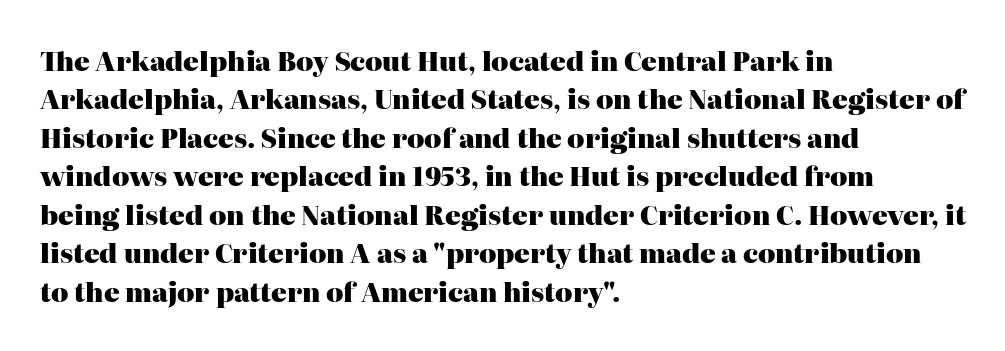
{"italic": "no", "bold": "yes", "underline": "no", "align": "left", "line_spacing": "normal", "line_spacing_ratio": 1.48, "letter_spacing": "normal", "letter_spacing_em": 0.0, "glyph_px": 26}
